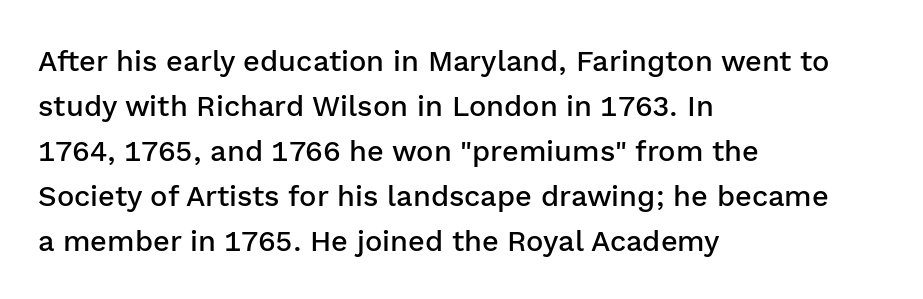
Q: Is the text bold? A: Semi-bold.
Q: Is the text italic (slanted)? A: No, it is upright.
Q: Is the typeface a serif or a sans-serif typeface? A: Sans-serif.
Q: Is the text underlined? A: No.
Q: How is the paragraph aligned? A: Left-aligned.
Q: Is the spacing between letters normal or unusually wide? A: Normal.
Q: Is the spacing between lines tight, normal or loose? A: Normal.
Q: Width (condensed, normal, or wide)? A: Normal.
Q: Stroke contrast? A: Low.
Q: x-height? A: Medium.
Q: Monospaced? A: No.
